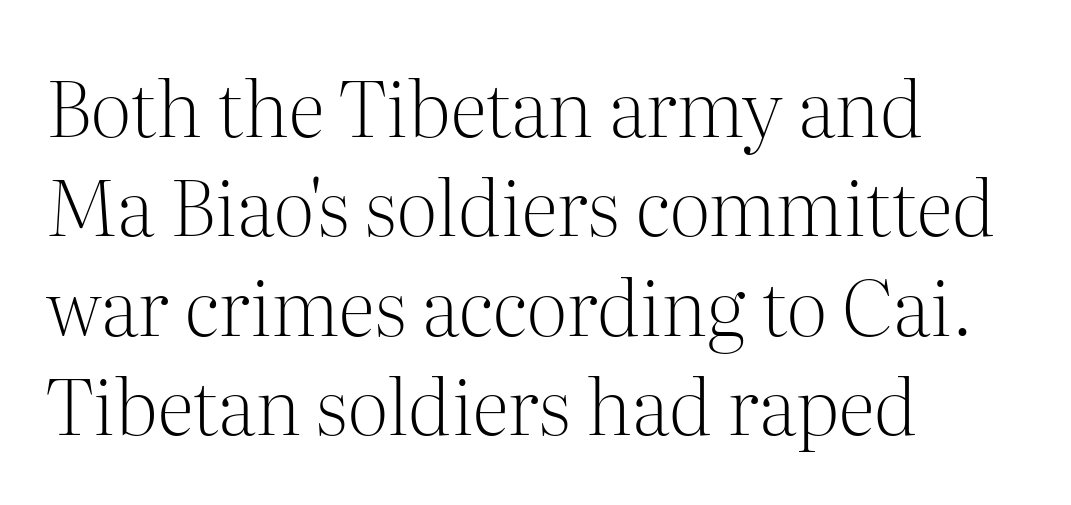
The image shows 77 px light serif type, upright; set left-aligned, normal line spacing (1.29x), normal letter spacing, not underlined; medium stroke contrast and a medium x-height.
